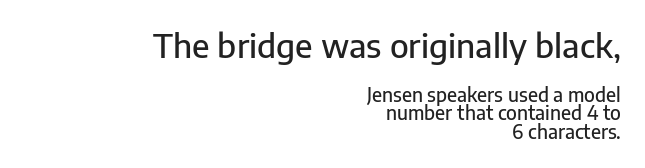
{"serif": "no", "italic": "no", "width": "normal", "stroke_contrast": "low", "x_height": "medium", "monospaced": "no", "underline": "no", "align": "right", "line_spacing": "tight", "line_spacing_ratio": 0.96, "letter_spacing": "normal", "letter_spacing_em": 0.0, "larger_block": "first", "size_ratio": 1.74, "glyph_px": 33}
